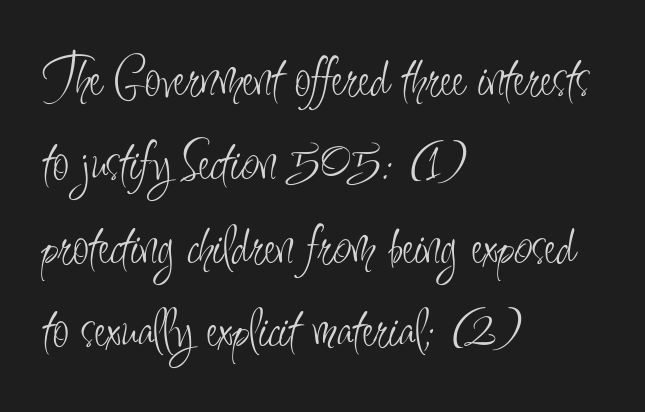
The image shows 59 px light, condensed sans-serif type; set left-aligned, normal line spacing (1.42x), normal letter spacing, not underlined; low stroke contrast and a small x-height.
